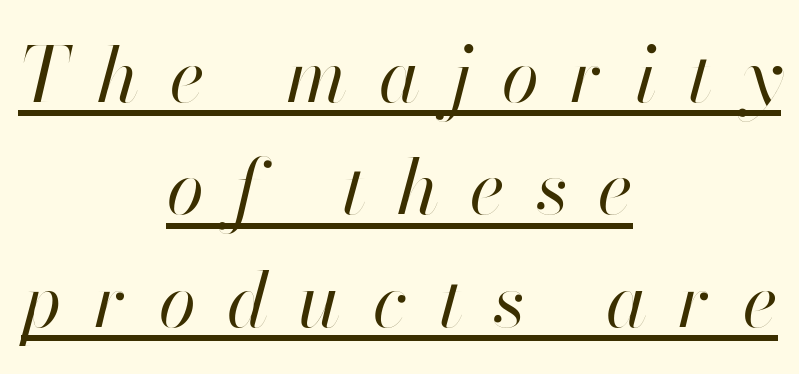
Q: Is the text bold? A: No.
Q: Is the text italic (slanted)? A: Yes, it leans right by about 13 degrees.
Q: Is the text underlined? A: Yes.
Q: How is the paragraph aligned? A: Centered.
Q: Is the spacing between letters normal or unusually wide? A: Unusually wide.
Q: Is the spacing between lines tight, normal or loose? A: Normal.
Q: Width (condensed, normal, or wide)? A: Normal.
Q: Stroke contrast? A: High.
Q: x-height? A: Small.
Q: Monospaced? A: No.
